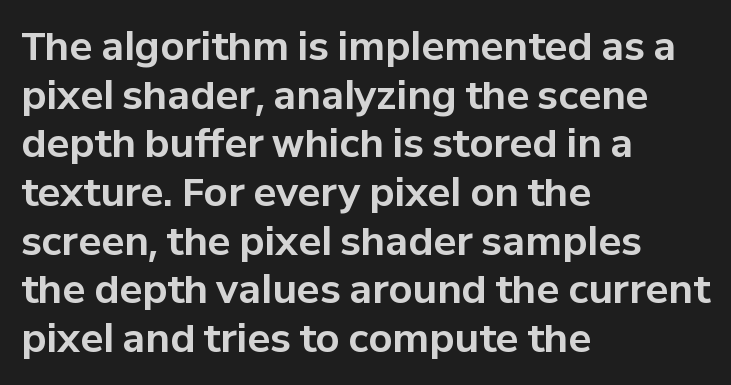
The image shows 38 px bold sans-serif type, upright; set left-aligned, normal line spacing (1.28x), normal letter spacing, not underlined; low stroke contrast and a medium x-height.
